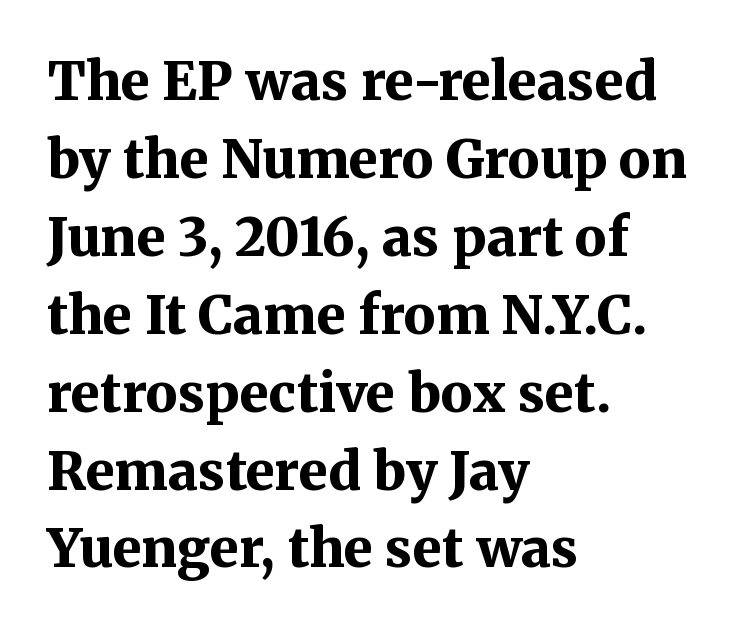
{"serif": "yes", "italic": "no", "bold": "yes", "weight": "bold", "width": "normal", "stroke_contrast": "medium", "x_height": "medium", "monospaced": "no", "underline": "no", "align": "left", "line_spacing": "normal", "line_spacing_ratio": 1.47, "letter_spacing": "normal", "letter_spacing_em": 0.0, "glyph_px": 53}
